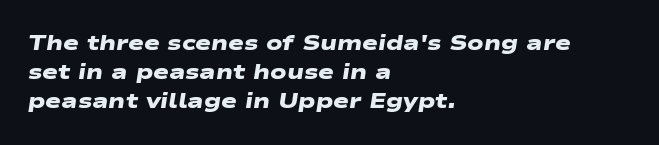
The image shows 21 px bold type; set left-aligned, normal line spacing (1.39x), normal letter spacing, not underlined.
